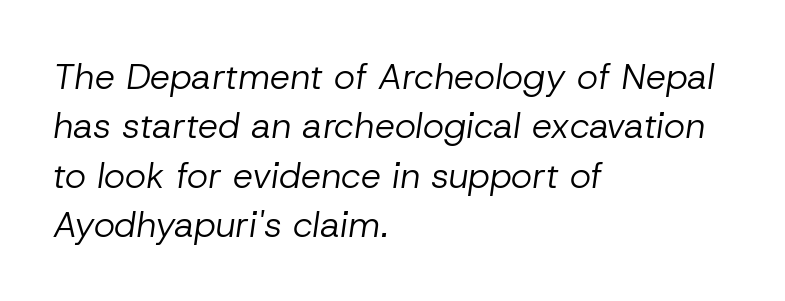
{"italic": "yes", "lean": "right", "slant_degrees": 8, "bold": "no", "weight": "regular", "width": "normal", "stroke_contrast": "low", "x_height": "medium", "monospaced": "no", "underline": "no", "align": "left", "line_spacing": "normal", "line_spacing_ratio": 1.37, "letter_spacing": "normal", "letter_spacing_em": 0.0, "glyph_px": 36}
